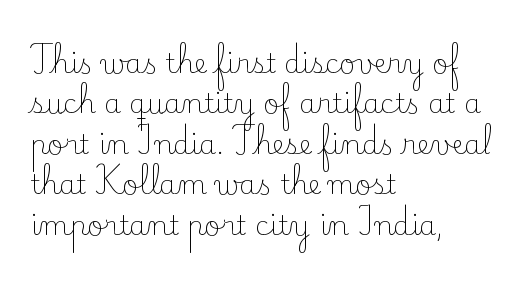
The passage shown stacks its lines at a standard gap. Students, note that the glyphs here touch the page at normal intervals. This reads as an unemphasized weight, regular at the heaviest. Typeset ragged right — the left edge is the straight one. No italicization has been applied; the sample stays upright.
